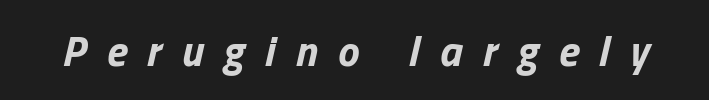
Q: Is the text bold? A: Yes.
Q: Is the text italic (slanted)? A: Yes, it leans right by about 13 degrees.
Q: Is the text underlined? A: No.
Q: Is the spacing between letters normal or unusually wide? A: Unusually wide.
Q: Width (condensed, normal, or wide)? A: Normal.
Q: Stroke contrast? A: Low.
Q: x-height? A: Medium.
Q: Monospaced? A: No.
